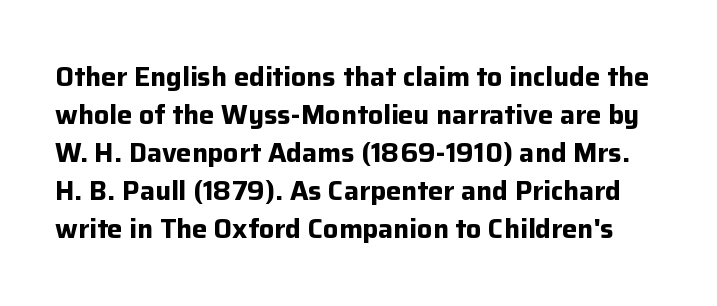
The image shows 27 px bold type, upright; set normal line spacing (1.41x), normal letter spacing, not underlined.
